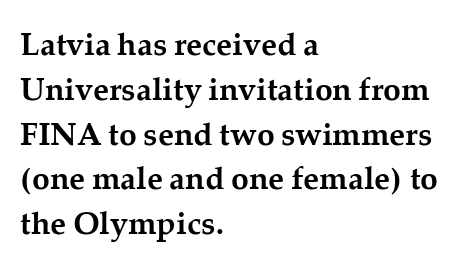
Its strokes are broad and dark, the hallmark of bold type. A typesetter would call this proportional, since set widths differ per character. Old-style or modern, the face here clearly has serifs. All the whitespace from short lines collects on the right.
